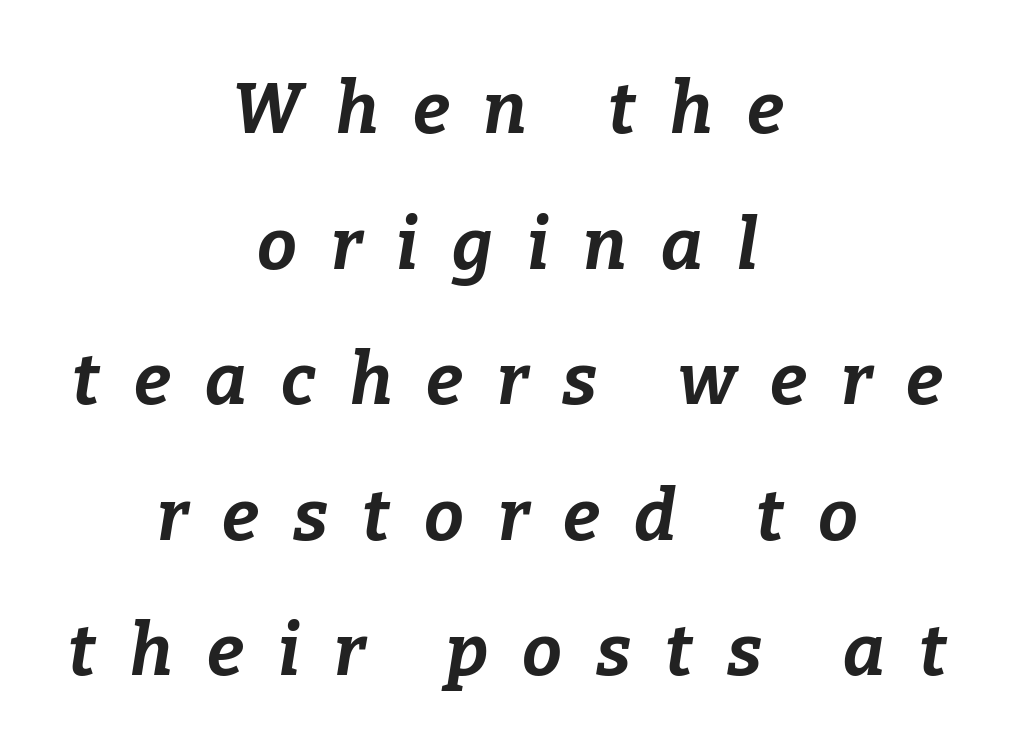
These lines are rendered in a variable-pitch font. Leading: increased. The rendering positions every line midway between the sides. Compared with ordinary roman type, these characters are visibly tilted.
